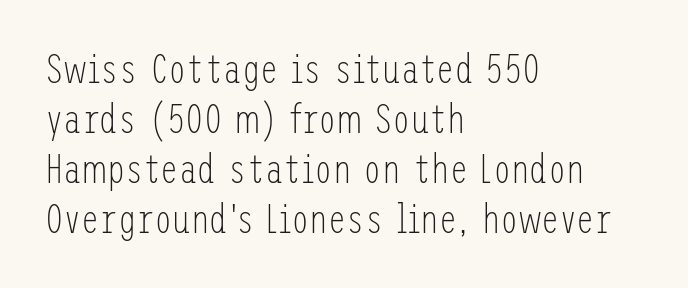
{"serif": "no", "italic": "no", "bold": "no", "weight": "light", "width": "condensed", "stroke_contrast": "low", "x_height": "medium", "underline": "no", "align": "left", "line_spacing_ratio": 1.22, "letter_spacing": "normal", "letter_spacing_em": 0.0, "glyph_px": 41}
